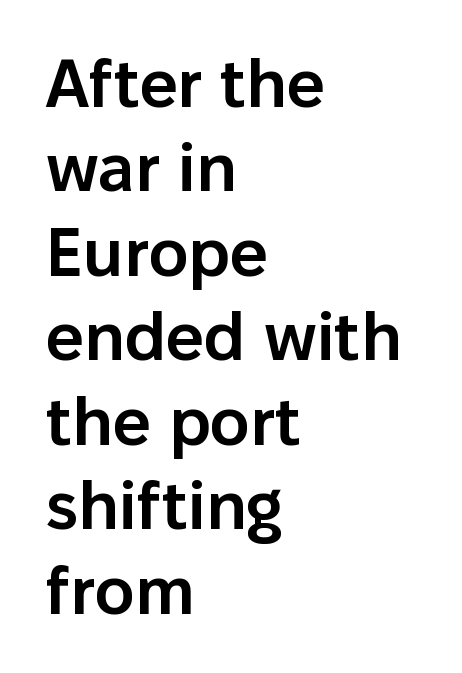
The string is rendered with underlining switched off. Compared with typical paragraphs, the rows here are spaced about the same. Notice the strokes are somewhat thickened but not fully heavy: this is a semibold. The rendering keeps characters at their native spacing. Italic? Not at all — the glyphs are vertical.
